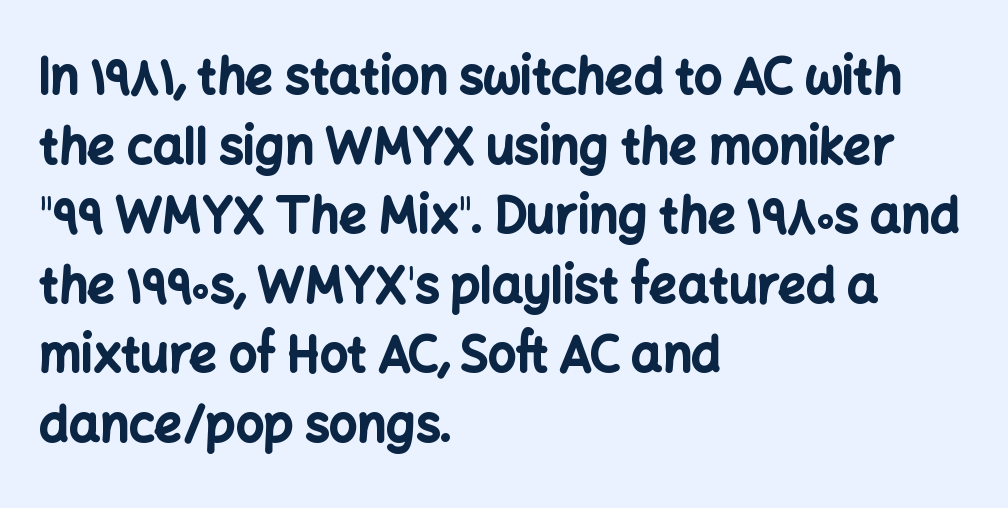
{"serif": "no", "italic": "no", "bold": "yes", "weight": "bold", "width": "normal", "stroke_contrast": "low", "x_height": "medium", "monospaced": "no", "underline": "no", "align": "left", "line_spacing": "normal", "line_spacing_ratio": 1.42, "letter_spacing": "normal", "letter_spacing_em": 0.0, "glyph_px": 49}
